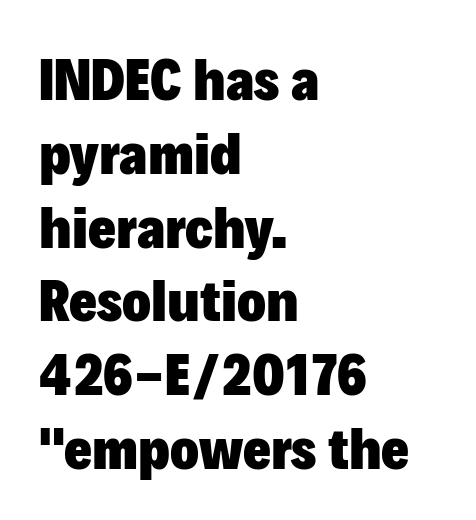
Q: Is the text bold? A: Yes.
Q: Is the text italic (slanted)? A: No, it is upright.
Q: Is the typeface a serif or a sans-serif typeface? A: Sans-serif.
Q: Is the text underlined? A: No.
Q: How is the paragraph aligned? A: Left-aligned.
Q: Is the spacing between letters normal or unusually wide? A: Normal.
Q: Width (condensed, normal, or wide)? A: Normal.
Q: Stroke contrast? A: Low.
Q: x-height? A: Medium.
Q: Monospaced? A: No.
